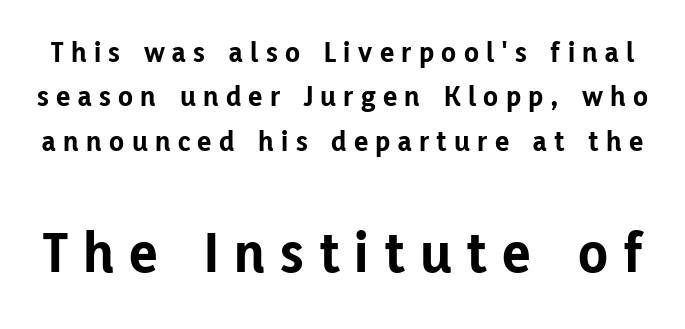
{"serif": "no", "italic": "no", "bold": "yes", "weight": "bold", "width": "normal", "stroke_contrast": "low", "x_height": "medium", "monospaced": "no", "underline": "no", "line_spacing": "normal", "line_spacing_ratio": 1.48, "letter_spacing": "wide", "letter_spacing_em": 0.25, "larger_block": "second", "size_ratio": 2.0, "glyph_px": 60}
